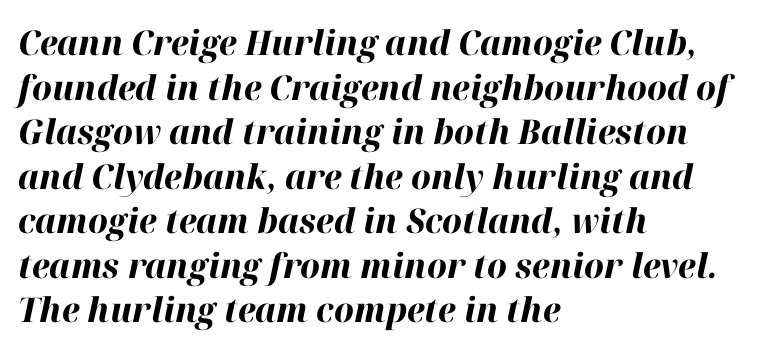
In terms of leading, this rendering sits right in the middle. If you drew a ruler down the left edge, every line would touch it. This sample has the flowing, uneven cadence of proportional lettering. The lettering tilts uniformly, giving the passage an italic look. The face used here has the dense, thick strokes of a bold.
